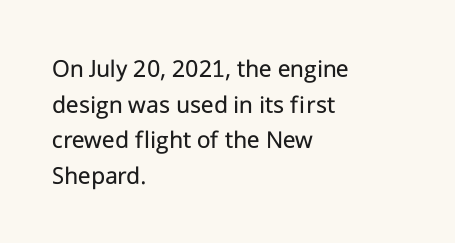
The image shows 26 px text type, upright; set left-aligned, normal line spacing (1.37x), normal letter spacing, not underlined.
